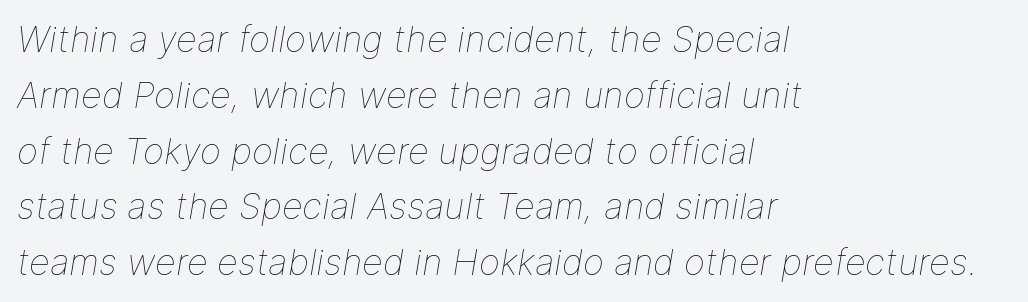
The image shows 36 px thin type, italic (leaning right); set left-aligned, normal line spacing (1.55x), normal letter spacing, not underlined; low stroke contrast and a medium x-height.
